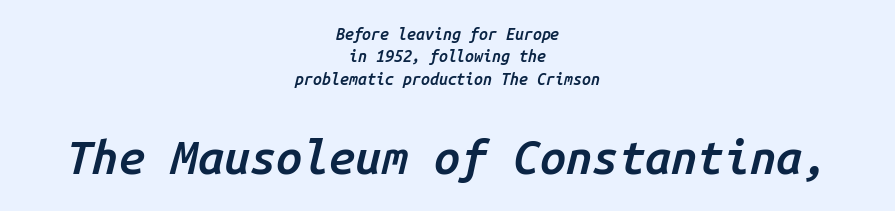
Q: Is the text bold? A: Semi-bold.
Q: Is the text italic (slanted)? A: Yes, it leans right by about 14 degrees.
Q: Is the text underlined? A: No.
Q: How is the paragraph aligned? A: Centered.
Q: Is the spacing between letters normal or unusually wide? A: Normal.
Q: Is the spacing between lines tight, normal or loose? A: Normal.
Q: Which block of text is set in a larger size, the first (top) or the second (bottom)? A: The second (bottom) one.
Q: Width (condensed, normal, or wide)? A: Normal.
Q: Stroke contrast? A: Low.
Q: x-height? A: Medium.
Q: Monospaced? A: Yes.
